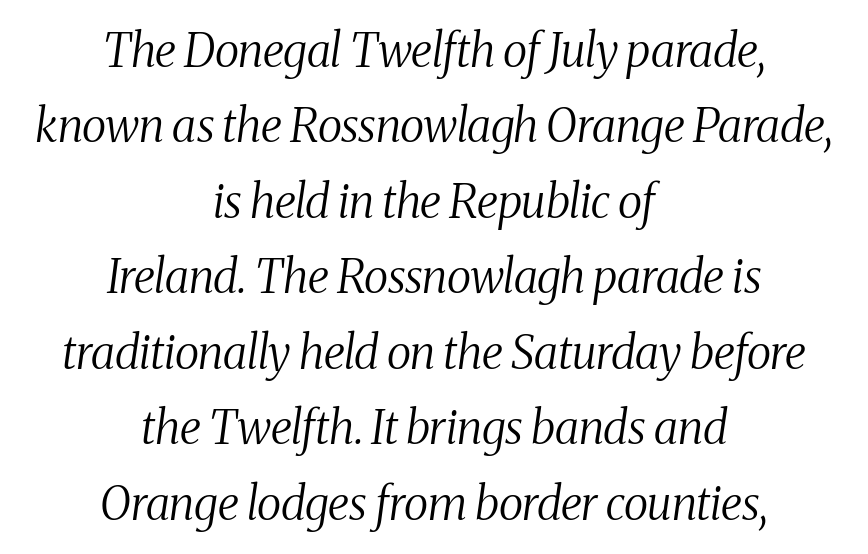
{"serif": "yes", "italic": "yes", "lean": "right", "slant_degrees": 8, "bold": "no", "weight": "regular", "width": "condensed", "stroke_contrast": "medium", "x_height": "medium", "monospaced": "no", "underline": "no", "align": "center", "line_spacing": "normal", "line_spacing_ratio": 1.64, "letter_spacing": "normal", "letter_spacing_em": 0.0, "glyph_px": 46}
